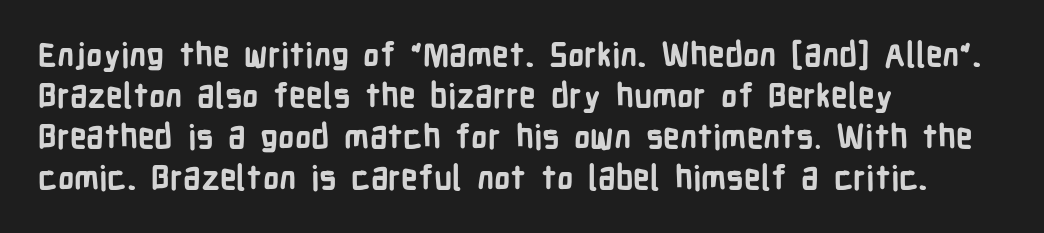
Q: Is the text bold? A: Yes.
Q: Is the text italic (slanted)? A: No, it is upright.
Q: Is the typeface a serif or a sans-serif typeface? A: Sans-serif.
Q: Is the text underlined? A: No.
Q: How is the paragraph aligned? A: Left-aligned.
Q: Is the spacing between letters normal or unusually wide? A: Normal.
Q: Width (condensed, normal, or wide)? A: Condensed.
Q: Stroke contrast? A: Low.
Q: x-height? A: Medium.
Q: Monospaced? A: No.
